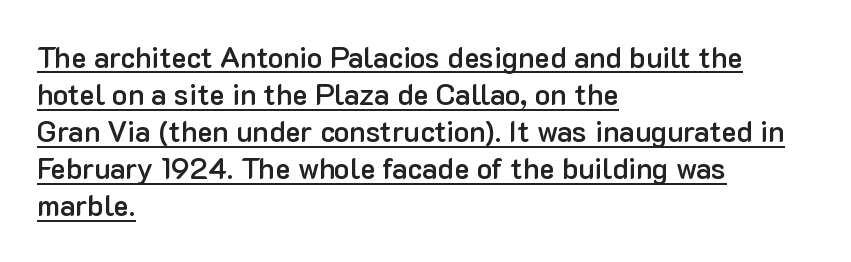
The image shows 29 px semibold sans-serif type, upright; set left-aligned, normal line spacing (1.28x), normal letter spacing, underlined; low stroke contrast and a medium x-height.
